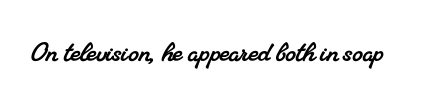
{"serif": "yes", "width": "normal", "stroke_contrast": "medium", "x_height": "small", "monospaced": "no", "underline": "no", "letter_spacing": "normal", "letter_spacing_em": 0.0, "glyph_px": 33}
